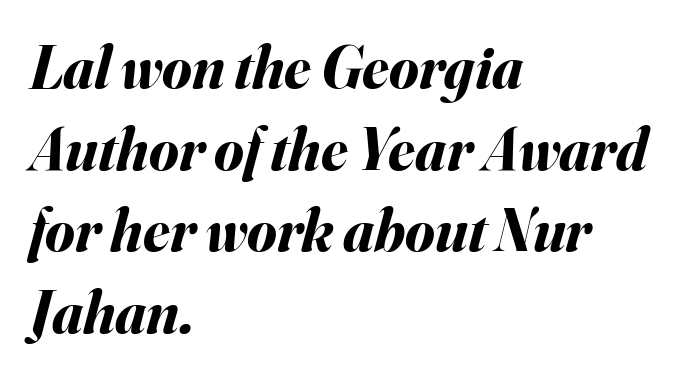
{"italic": "yes", "lean": "right", "slant_degrees": 16, "bold": "yes", "weight": "bold", "width": "normal", "stroke_contrast": "medium", "x_height": "small", "monospaced": "no", "underline": "no", "align": "left", "line_spacing": "normal", "line_spacing_ratio": 1.36, "letter_spacing": "normal", "letter_spacing_em": 0.0, "glyph_px": 60}
